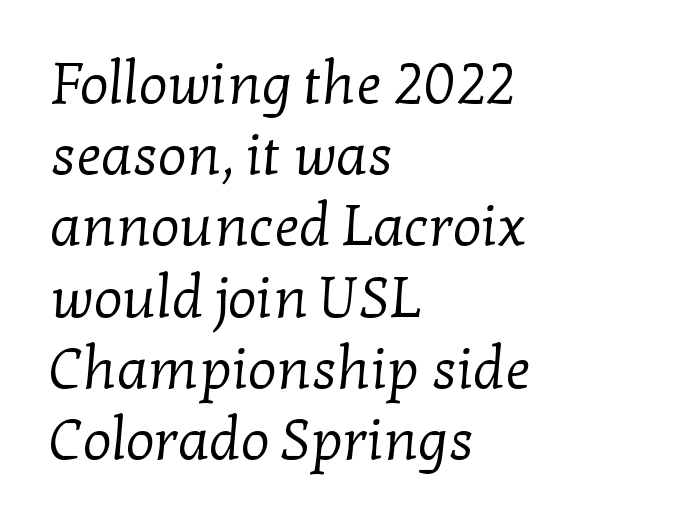
Q: Is the text bold? A: No.
Q: Is the typeface a serif or a sans-serif typeface? A: Serif.
Q: Is the text underlined? A: No.
Q: How is the paragraph aligned? A: Left-aligned.
Q: Is the spacing between letters normal or unusually wide? A: Normal.
Q: Is the spacing between lines tight, normal or loose? A: Normal.
Q: Width (condensed, normal, or wide)? A: Normal.
Q: Stroke contrast? A: Low.
Q: x-height? A: Medium.
Q: Monospaced? A: No.
